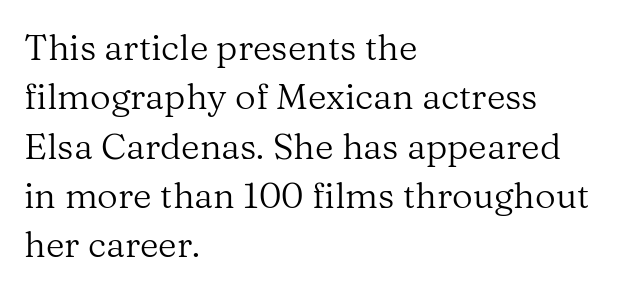
Q: Is the text bold? A: No.
Q: Is the text italic (slanted)? A: No, it is upright.
Q: Is the typeface a serif or a sans-serif typeface? A: Serif.
Q: Is the text underlined? A: No.
Q: How is the paragraph aligned? A: Left-aligned.
Q: Is the spacing between letters normal or unusually wide? A: Normal.
Q: Is the spacing between lines tight, normal or loose? A: Normal.
Q: Width (condensed, normal, or wide)? A: Normal.
Q: Stroke contrast? A: Medium.
Q: x-height? A: Medium.
Q: Monospaced? A: No.
